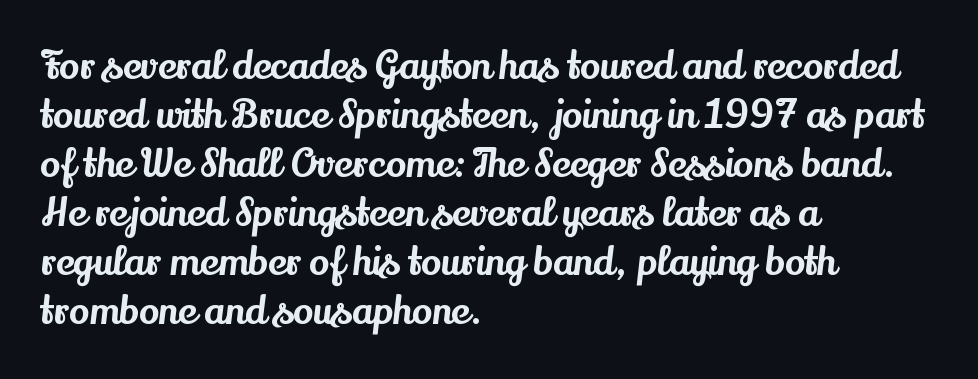
The image shows 38 px serif type; set left-aligned, normal line spacing (1.29x), normal letter spacing, not underlined; medium stroke contrast and a small x-height.
